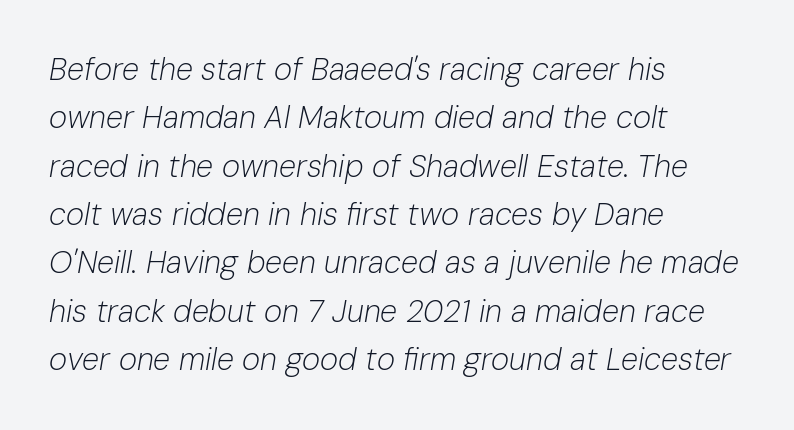
{"italic": "yes", "lean": "right", "slant_degrees": 10, "bold": "no", "weight": "light", "width": "normal", "stroke_contrast": "low", "x_height": "medium", "monospaced": "no", "underline": "no", "align": "left", "line_spacing": "normal", "line_spacing_ratio": 1.56, "letter_spacing": "normal", "letter_spacing_em": 0.0, "glyph_px": 31}
